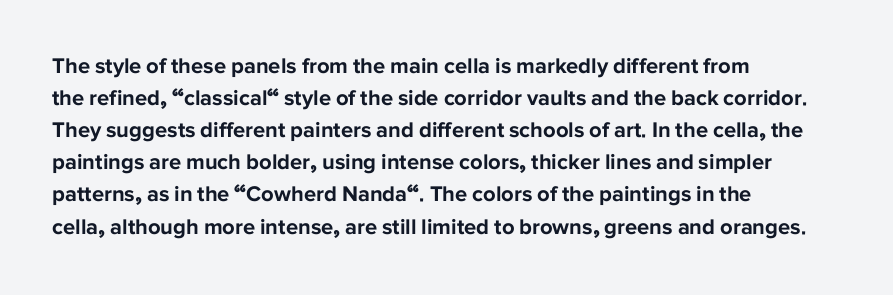
These lines were composed using upright roman letters. Bare-footed words on every line. The vertical gap from one line to the next is medium. Leftover space on each line is placed entirely after the last word. The line texture is even and compact thanks to regular tracking.
